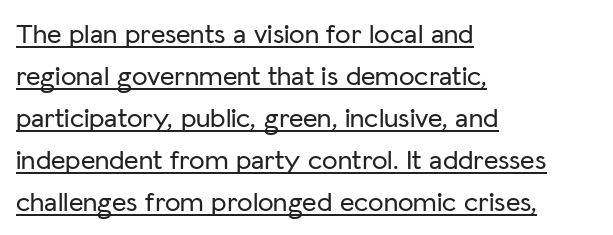
The image shows 28 px sans-serif type, upright; set left-aligned, normal line spacing (1.5x), normal letter spacing, underlined; low stroke contrast and a medium x-height.
